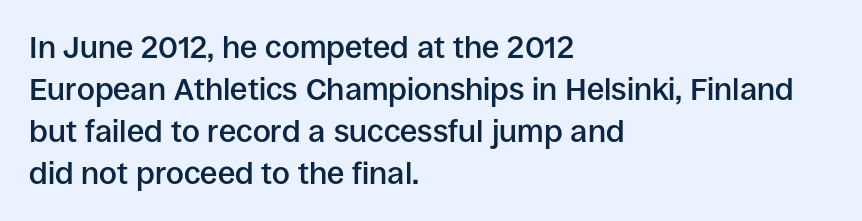
{"serif": "no", "italic": "no", "bold": "semi", "weight": "semibold", "width": "normal", "stroke_contrast": "low", "x_height": "large", "monospaced": "no", "underline": "no", "align": "left", "line_spacing": "normal", "line_spacing_ratio": 1.35, "letter_spacing": "normal", "letter_spacing_em": 0.0, "glyph_px": 31}
